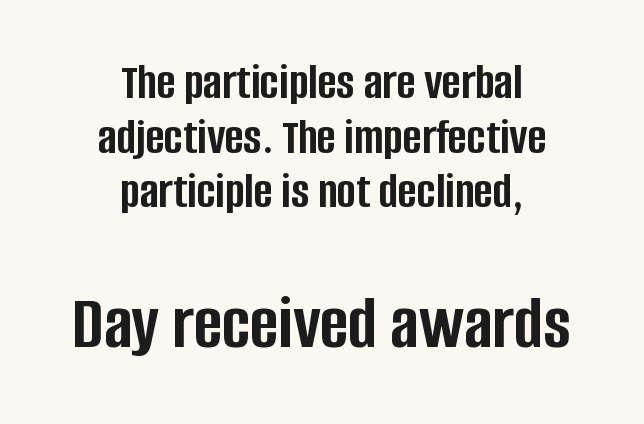
{"serif": "no", "italic": "no", "bold": "yes", "weight": "semibold", "width": "condensed", "stroke_contrast": "low", "x_height": "large", "monospaced": "no", "underline": "no", "align": "center", "line_spacing": "tight", "line_spacing_ratio": 1.07, "letter_spacing": "normal", "letter_spacing_em": 0.0, "larger_block": "second", "size_ratio": 1.51, "glyph_px": 77}
